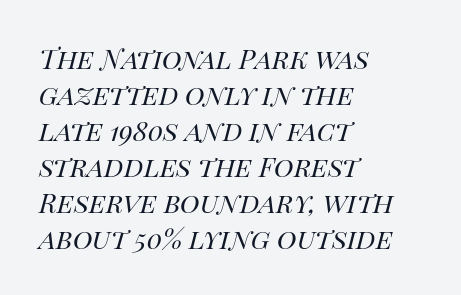
Is the letter spacing exaggerated? No — it looks like the ordinary default. Weight: not bold — regular or lighter. The rendering uses a moderate line-height, typical for paragraphs. Horizontal alignment here is leftward, the default for most running prose. Check the space under the baseline: it is left empty. Style check: oblique.
